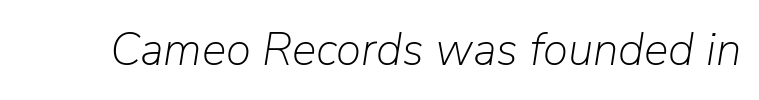
The image shows 46 px light type, italic (leaning right); set normal letter spacing, not underlined; low stroke contrast and a medium x-height.
